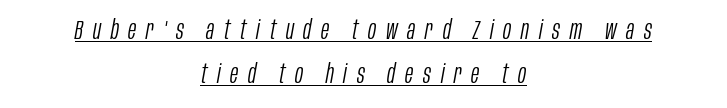
Compared with a flush-left layout, this one balances lines on the center instead. In designer terms, the underline attribute is active on this setting. The face looks like a standard text weight, possibly lighter. Does the lettering tilt? It does — this is italic. If you measured baseline to baseline, you'd find a middling distance. These lines have a slow, spaced-out rhythm from letter to letter.
